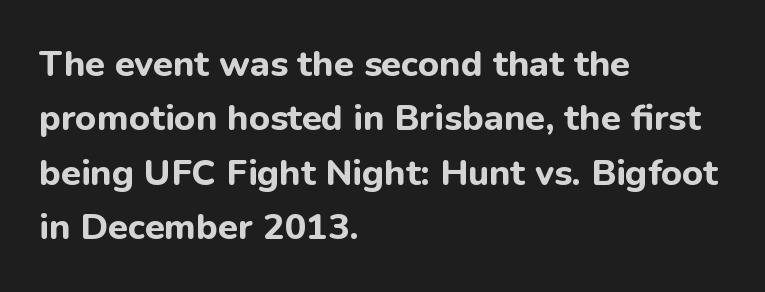
{"serif": "no", "italic": "no", "bold": "yes", "weight": "bold", "width": "normal", "stroke_contrast": "low", "x_height": "medium", "monospaced": "no", "underline": "no", "align": "left", "line_spacing": "normal", "line_spacing_ratio": 1.51, "letter_spacing": "normal", "letter_spacing_em": 0.0, "glyph_px": 36}
